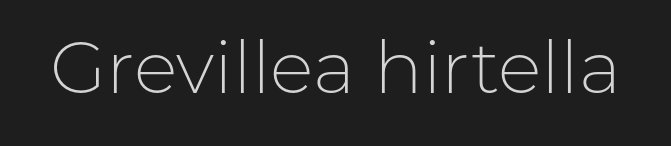
The strip under each line holds only bare page. A roman cut, with each character standing at attention. What stands out about the letter spacing? Nothing — it is the standard amount. Weight: regular or lighter.
